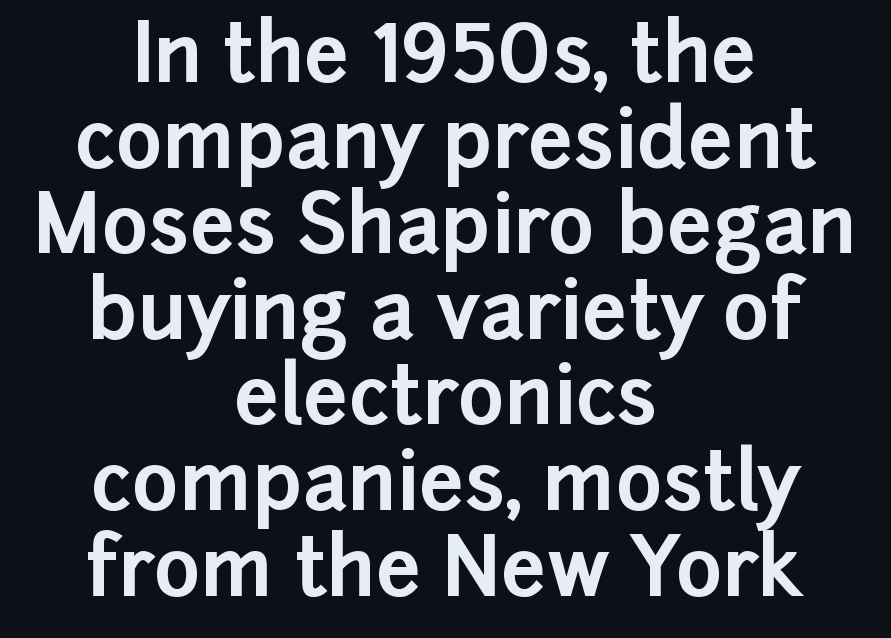
Q: Is the text bold? A: Yes.
Q: Is the text italic (slanted)? A: No, it is upright.
Q: Is the typeface a serif or a sans-serif typeface? A: Sans-serif.
Q: Is the text underlined? A: No.
Q: How is the paragraph aligned? A: Centered.
Q: Is the spacing between letters normal or unusually wide? A: Normal.
Q: Is the spacing between lines tight, normal or loose? A: Tight.
Q: Width (condensed, normal, or wide)? A: Normal.
Q: Stroke contrast? A: Low.
Q: x-height? A: Medium.
Q: Monospaced? A: No.
